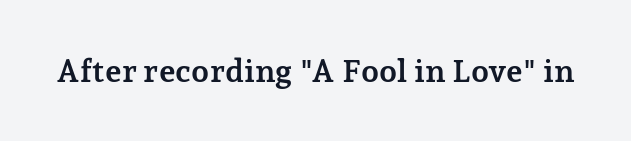
{"serif": "yes", "italic": "no", "bold": "yes", "weight": "semibold", "width": "normal", "stroke_contrast": "low", "x_height": "medium", "monospaced": "no", "underline": "no", "letter_spacing": "normal", "letter_spacing_em": 0.0, "glyph_px": 32}
